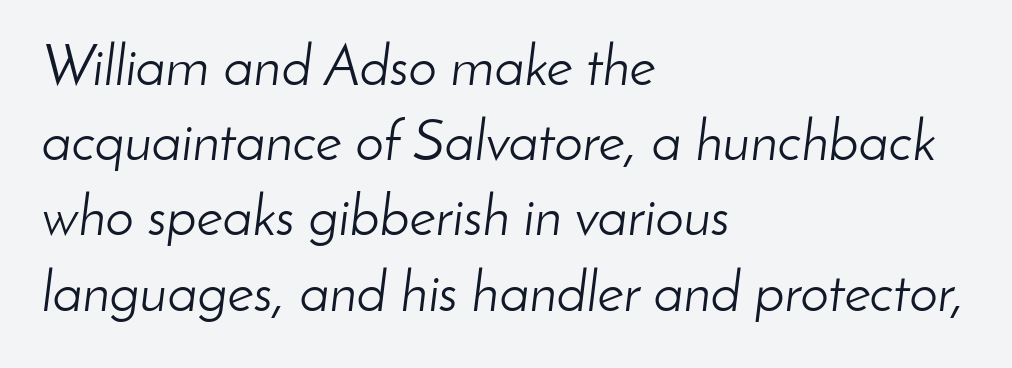
{"italic": "yes", "lean": "right", "slant_degrees": 8, "bold": "no", "weight": "light", "width": "normal", "stroke_contrast": "low", "x_height": "small", "monospaced": "no", "underline": "no", "align": "left", "line_spacing": "normal", "line_spacing_ratio": 1.32, "letter_spacing": "normal", "letter_spacing_em": 0.0, "glyph_px": 57}
